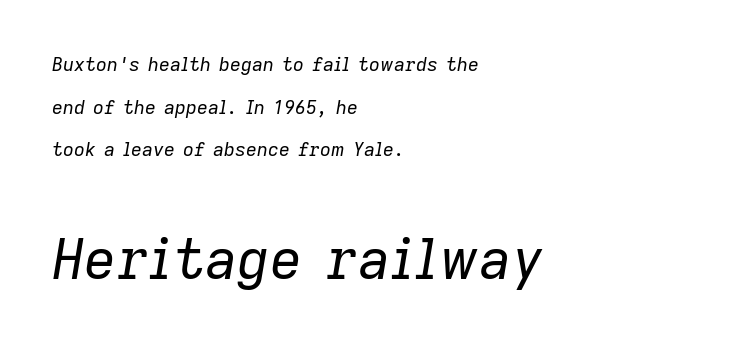
Q: Is the text bold? A: No.
Q: Is the text italic (slanted)? A: Yes, it leans right by about 9 degrees.
Q: Is the text underlined? A: No.
Q: How is the paragraph aligned? A: Left-aligned.
Q: Is the spacing between letters normal or unusually wide? A: Normal.
Q: Is the spacing between lines tight, normal or loose? A: Loose.
Q: Which block of text is set in a larger size, the first (top) or the second (bottom)? A: The second (bottom) one.
Q: Width (condensed, normal, or wide)? A: Normal.
Q: Stroke contrast? A: Low.
Q: x-height? A: Medium.
Q: Monospaced? A: No.
